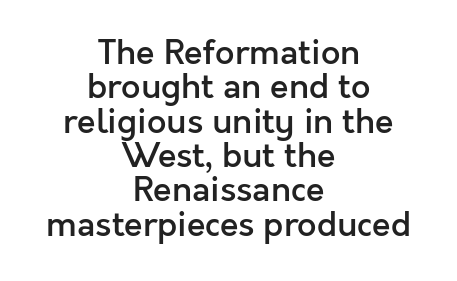
{"serif": "no", "italic": "no", "bold": "semi", "weight": "semibold", "width": "normal", "x_height": "medium", "monospaced": "no", "underline": "no", "align": "center", "line_spacing": "tight", "line_spacing_ratio": 1.01, "letter_spacing": "normal", "letter_spacing_em": 0.0, "glyph_px": 34}
